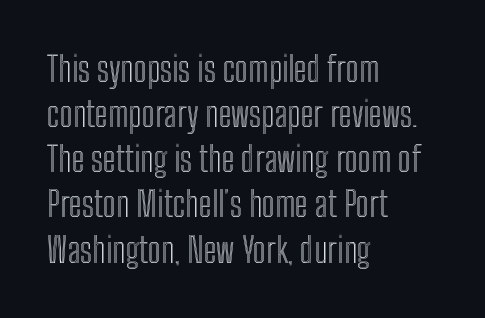
Q: Is the text italic (slanted)? A: No, it is upright.
Q: Is the text underlined? A: No.
Q: How is the paragraph aligned? A: Left-aligned.
Q: Is the spacing between letters normal or unusually wide? A: Normal.
Q: Is the spacing between lines tight, normal or loose? A: Normal.
Q: Width (condensed, normal, or wide)? A: Condensed.
Q: x-height? A: Medium.
Q: Monospaced? A: No.
